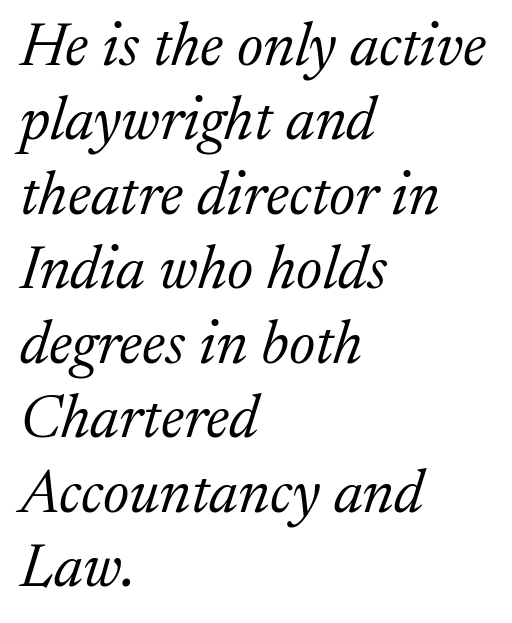
Q: Is the text bold? A: No.
Q: Is the text italic (slanted)? A: Yes, it leans right by about 17 degrees.
Q: Is the typeface a serif or a sans-serif typeface? A: Serif.
Q: Is the text underlined? A: No.
Q: How is the paragraph aligned? A: Left-aligned.
Q: Is the spacing between letters normal or unusually wide? A: Normal.
Q: Width (condensed, normal, or wide)? A: Normal.
Q: Stroke contrast? A: Medium.
Q: x-height? A: Medium.
Q: Monospaced? A: No.
